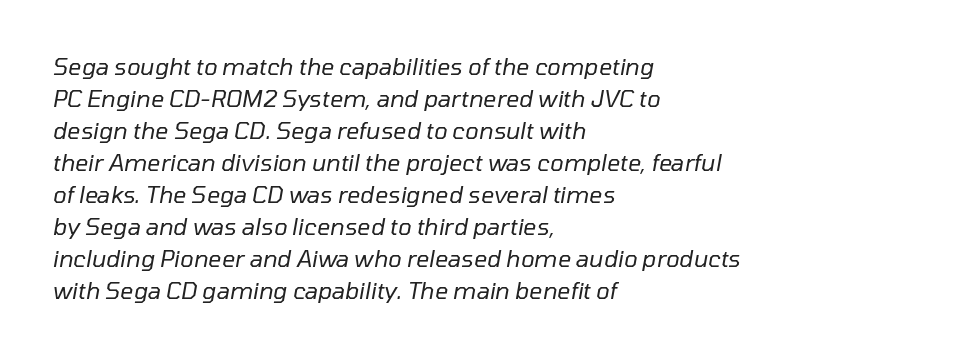
{"italic": "yes", "lean": "right", "slant_degrees": 10, "bold": "no", "underline": "no", "align": "left", "line_spacing": "normal", "line_spacing_ratio": 1.39, "letter_spacing": "normal", "letter_spacing_em": 0.0, "glyph_px": 23}
